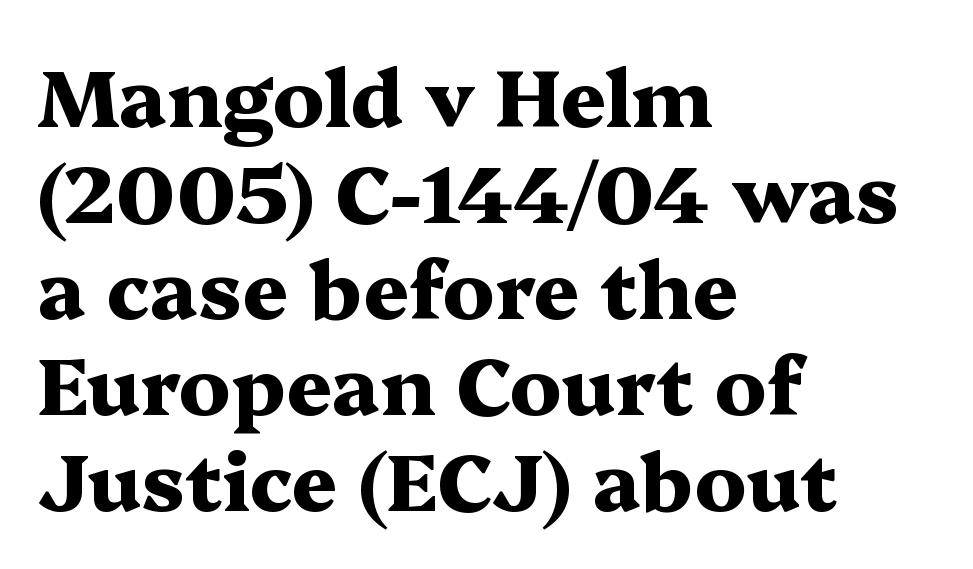
The words here are not underlined. Little horizontal feet cap the strokes, marking this as serif type. You'd pick this weight for a headline — it's a proper bold. Italic? Not at all — the glyphs are vertical. The letters advance in unequal steps, a hallmark of proportional type. The ragged edge is on the right, which tells us the setting is flush left.
